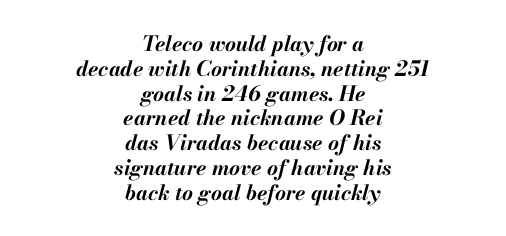
{"italic": "yes", "lean": "right", "slant_degrees": 13, "bold": "yes", "underline": "no", "align": "center", "line_spacing_ratio": 1.18, "letter_spacing": "normal", "letter_spacing_em": 0.0, "glyph_px": 21}
